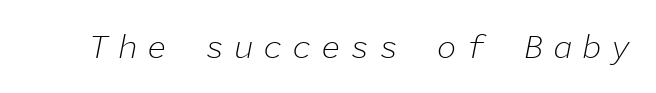
Every character sits at an angle, as italics do. This sample has the even, mechanical cadence of fixed-width lettering. Descenders hang freely into open space. Honestly, the letter spacing is so wide it's the main thing you notice. A light-to-regular cut is what we see here.
